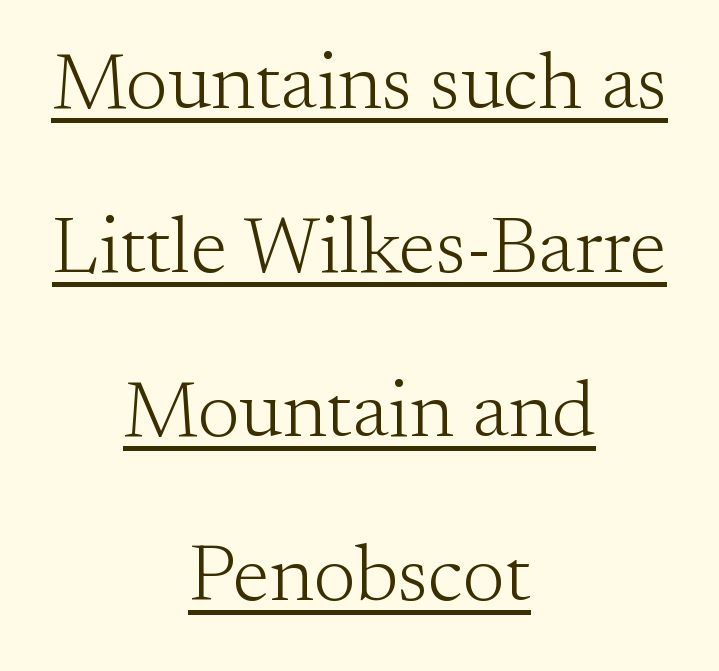
{"serif": "yes", "italic": "no", "bold": "no", "weight": "light", "width": "normal", "stroke_contrast": "medium", "x_height": "small", "monospaced": "no", "underline": "yes", "align": "center", "line_spacing": "loose", "line_spacing_ratio": 2.05, "letter_spacing": "normal", "letter_spacing_em": 0.0, "glyph_px": 80}
